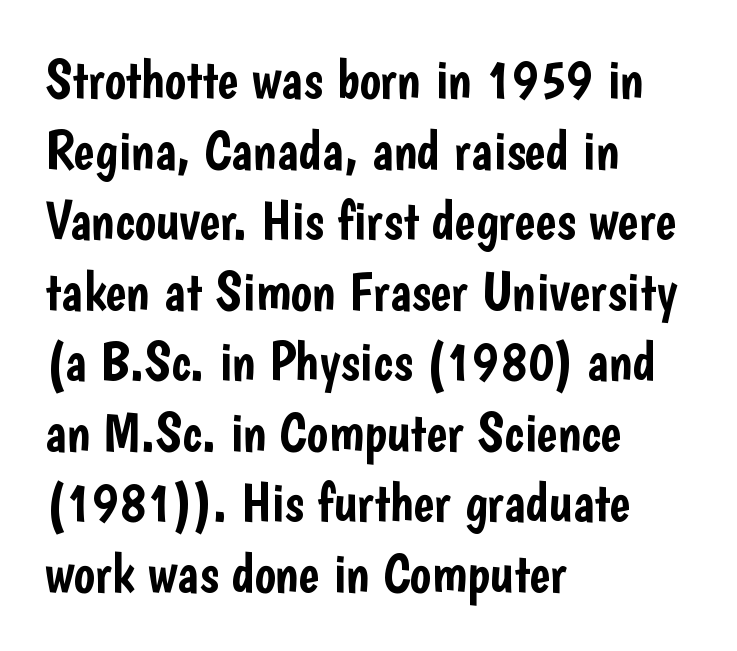
In terms of posture, this sample is upright. The line texture is even and compact thanks to regular tracking. Grotesque or geometric, the face here clearly has no serifs. Horizontal bands of white between lines are of average thickness.
